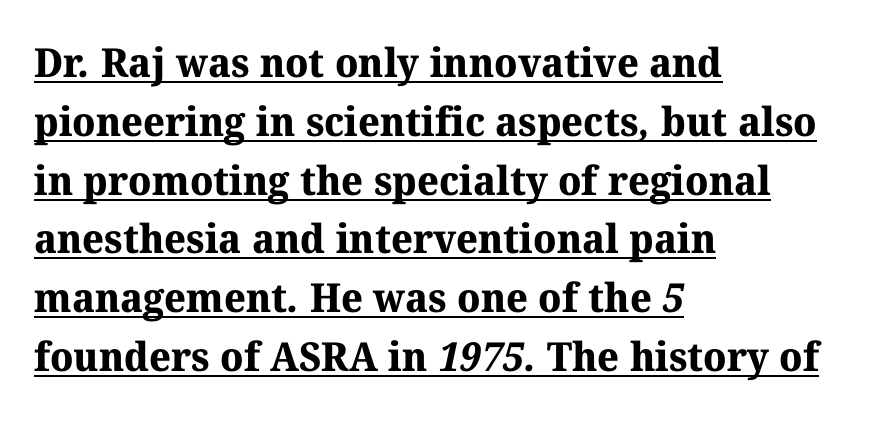
{"serif": "yes", "bold": "yes", "weight": "bold", "width": "normal", "stroke_contrast": "medium", "x_height": "medium", "monospaced": "no", "underline": "yes", "align": "left", "line_spacing": "normal", "line_spacing_ratio": 1.47, "letter_spacing": "normal", "letter_spacing_em": 0.0, "glyph_px": 40}
